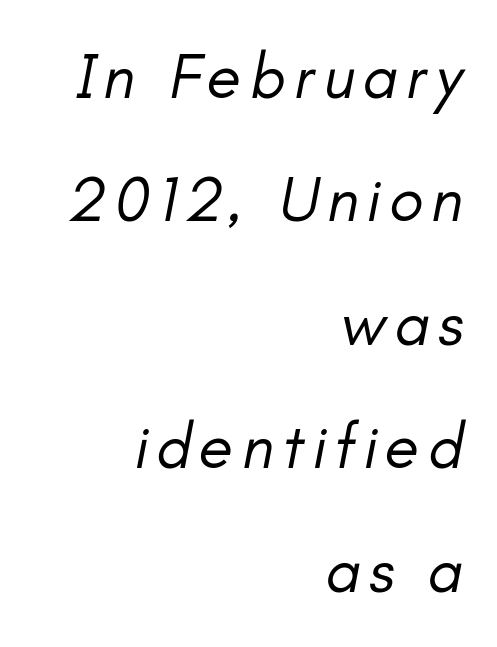
Notice how the stems are inclined rather than vertical — that's the hallmark of italics. Varying glyph widths throughout — classic text-font behaviour. The compositor pushed each line to the right boundary. Plain, unruled lines of type. Summary of vertical rhythm: relaxed, with wide interline spacing. The typesetting does not lean heavy: it is not bold.
